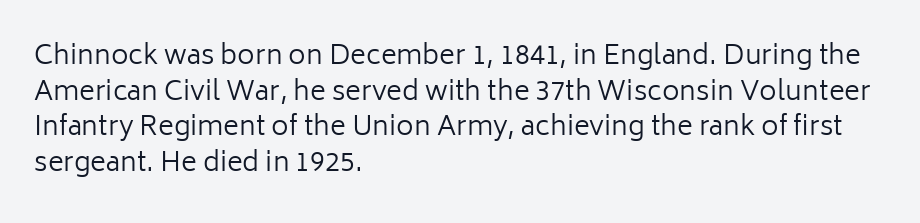
{"italic": "no", "bold": "no", "underline": "no", "align": "left", "line_spacing": "normal", "line_spacing_ratio": 1.32, "letter_spacing": "normal", "letter_spacing_em": 0.0, "glyph_px": 27}
